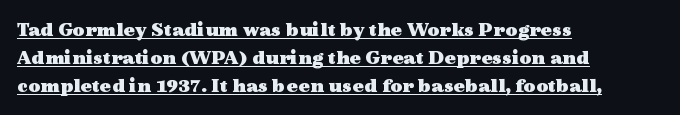
Q: Is the text bold? A: Yes.
Q: Is the text italic (slanted)? A: No, it is upright.
Q: Is the text underlined? A: Yes.
Q: How is the paragraph aligned? A: Left-aligned.
Q: Is the spacing between letters normal or unusually wide? A: Normal.
Q: Is the spacing between lines tight, normal or loose? A: Normal.
